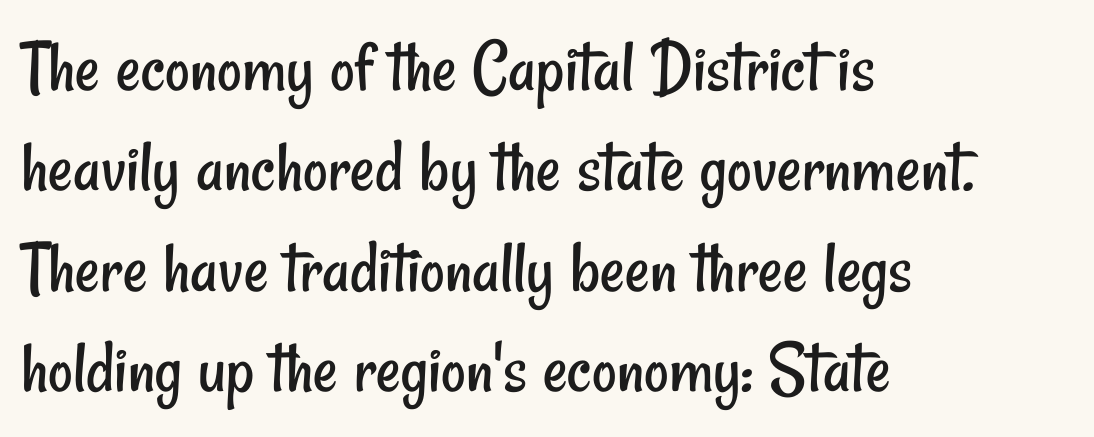
Default kerning and tracking; the words read as compact shapes. The face used here is a sans, in the tradition of grotesques and geometrics. Check under the words: just untouched page. Visually the block forms a straight wall on the left and a jagged coastline on the right.
